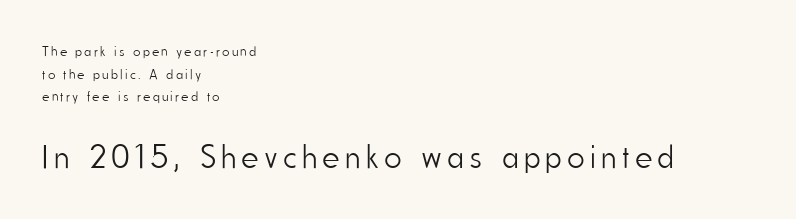
Nobody drew a line under any word here. These two chunks differ in scale, with the bottom chunk taking the larger measure. In terms of leading, this rendering sits right in the middle. The type family on display is of the sans-serif kind. Nothing heavy about these letters — not bold at all.
